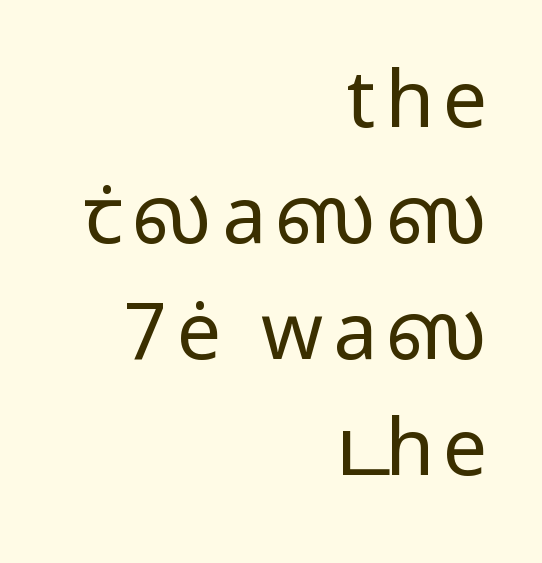
You could not count columns in this text — the font is proportionally spaced. Summary of weight: not heavy and not bold. Ordinary non-slanted type is in use. Whoever set this chose a conventional vertical rhythm. Look at the bottom of the vertical strokes: they stop flat, with no serifs. Which margin do the lines hug? The right one — the left edge is uneven.
